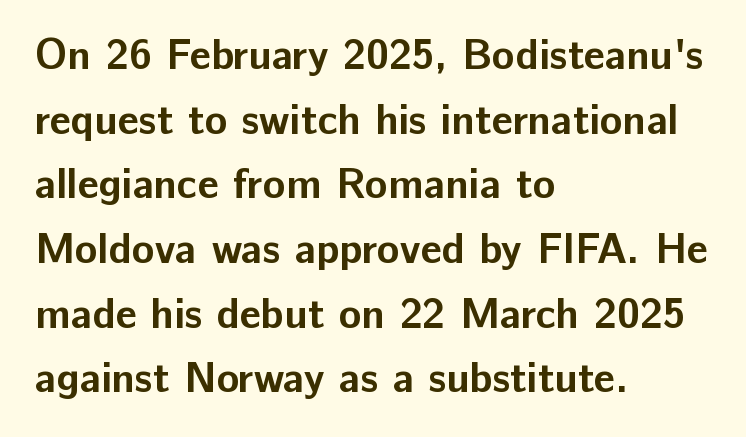
{"serif": "no", "italic": "no", "bold": "yes", "weight": "bold", "width": "normal", "stroke_contrast": "low", "x_height": "medium", "monospaced": "no", "underline": "no", "align": "left", "line_spacing": "normal", "line_spacing_ratio": 1.54, "letter_spacing": "normal", "letter_spacing_em": 0.0, "glyph_px": 42}
